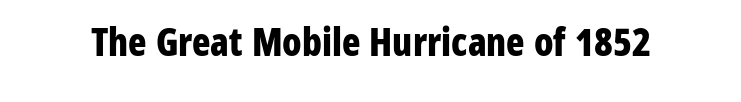
Anything drawn beneath the words? Only blank space. The rendering uses natural spacing where letterforms have individual widths. The typography opts for an upright posture over an oblique one. This sample uses a sans-serif face. Is the type bold? Yes — the strokes are clearly thick and heavy. Nothing unusual about the tracking: characters are spaced as the font intends.
